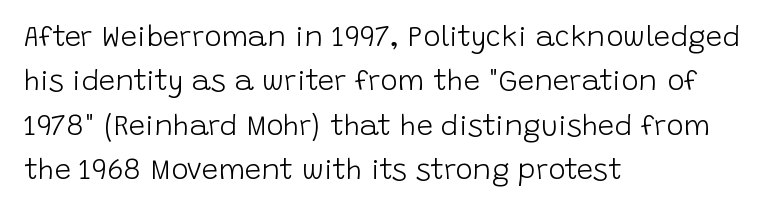
The image shows 29 px light sans-serif type, upright; set left-aligned, normal line spacing (1.53x), normal letter spacing, not underlined; low stroke contrast and a large x-height.
